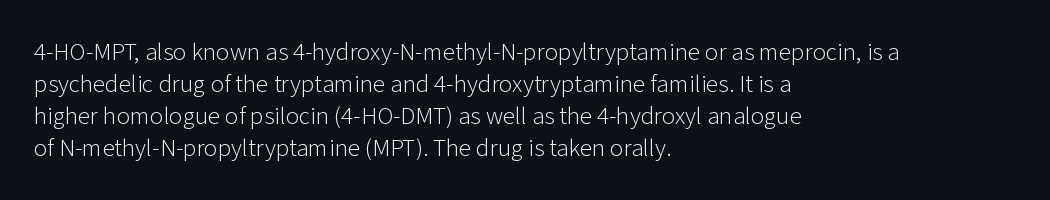
Glance below the letters and you will spot only blank space. The weight tops out at a normal text grade. Teacher's note: observe the even left margin — that is flush-left alignment. Interline gaps are of average width in this sample. In terms of posture, this sample is upright.
